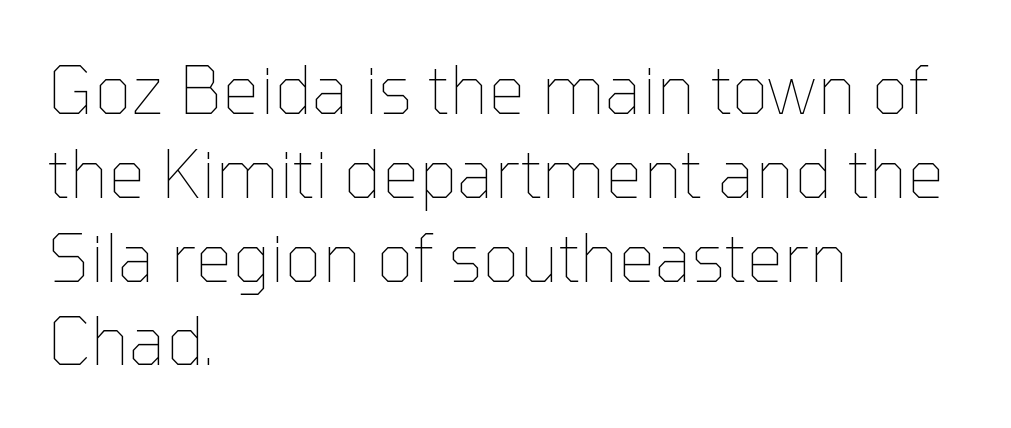
Q: Is the text bold? A: No.
Q: Is the text italic (slanted)? A: No, it is upright.
Q: Is the text underlined? A: No.
Q: How is the paragraph aligned? A: Left-aligned.
Q: Is the spacing between letters normal or unusually wide? A: Normal.
Q: Is the spacing between lines tight, normal or loose? A: Normal.
Q: Width (condensed, normal, or wide)? A: Normal.
Q: Stroke contrast? A: Low.
Q: x-height? A: Medium.
Q: Monospaced? A: No.
